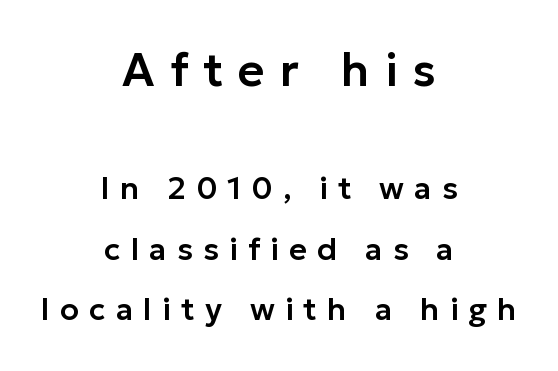
Q: Is the text italic (slanted)? A: No, it is upright.
Q: Is the typeface a serif or a sans-serif typeface? A: Sans-serif.
Q: Is the text underlined? A: No.
Q: How is the paragraph aligned? A: Centered.
Q: Is the spacing between letters normal or unusually wide? A: Unusually wide.
Q: Is the spacing between lines tight, normal or loose? A: Loose.
Q: Which block of text is set in a larger size, the first (top) or the second (bottom)? A: The first (top) one.
Q: Width (condensed, normal, or wide)? A: Normal.
Q: Stroke contrast? A: Low.
Q: x-height? A: Medium.
Q: Monospaced? A: No.
